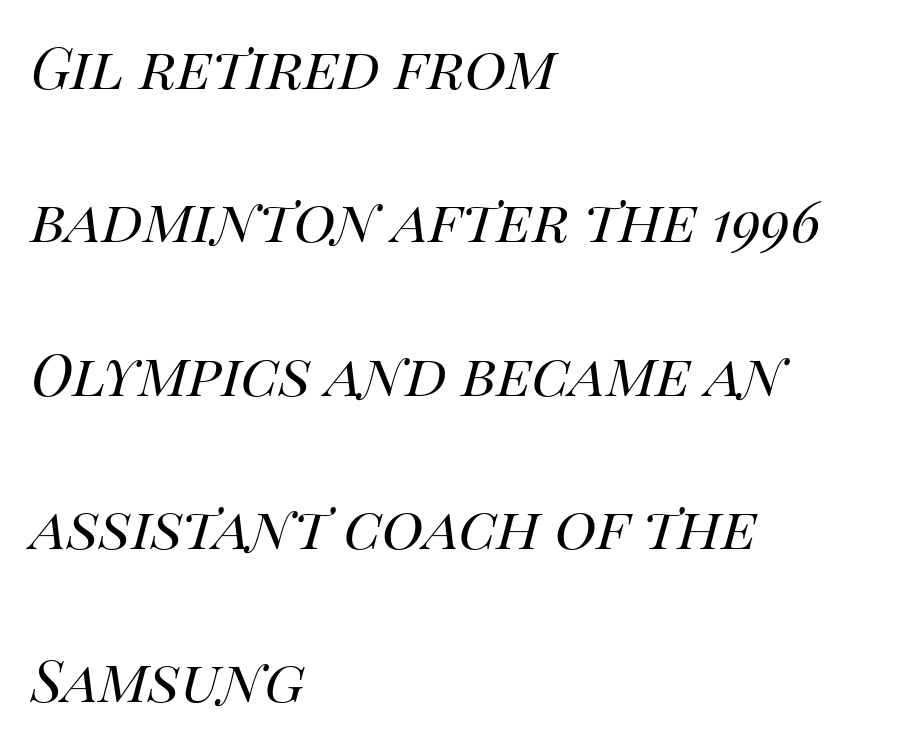
{"italic": "yes", "lean": "right", "slant_degrees": 14, "bold": "no", "weight": "regular", "width": "normal", "stroke_contrast": "high", "x_height": "large", "monospaced": "no", "underline": "no", "align": "left", "line_spacing": "loose", "line_spacing_ratio": 2.16, "letter_spacing": "normal", "letter_spacing_em": 0.0, "glyph_px": 71}
